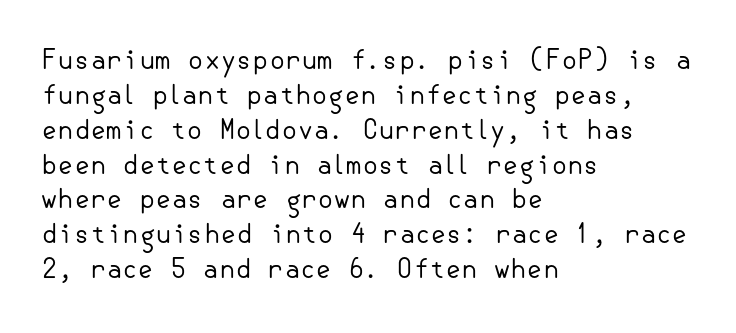
Q: Is the text bold? A: No.
Q: Is the text italic (slanted)? A: No, it is upright.
Q: Is the text underlined? A: No.
Q: How is the paragraph aligned? A: Left-aligned.
Q: Is the spacing between letters normal or unusually wide? A: Normal.
Q: Is the spacing between lines tight, normal or loose? A: Normal.
